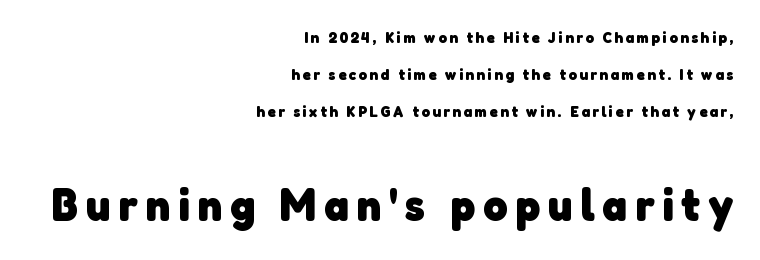
Q: Is the text bold? A: Yes.
Q: Is the typeface a serif or a sans-serif typeface? A: Sans-serif.
Q: Is the text underlined? A: No.
Q: How is the paragraph aligned? A: Right-aligned.
Q: Is the spacing between lines tight, normal or loose? A: Loose.
Q: Which block of text is set in a larger size, the first (top) or the second (bottom)? A: The second (bottom) one.
Q: Width (condensed, normal, or wide)? A: Normal.
Q: Stroke contrast? A: Low.
Q: x-height? A: Medium.
Q: Monospaced? A: No.
